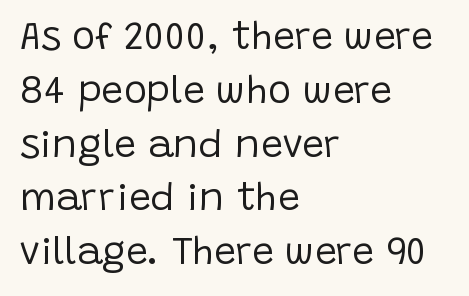
Nope, no serifs anywhere on these letters. Does the lettering tilt? It doesn't — this is upright. Words float on clear page, feet unadorned. Alignment: flush left. No letter is thick-stroked: the sample isn't bold.
